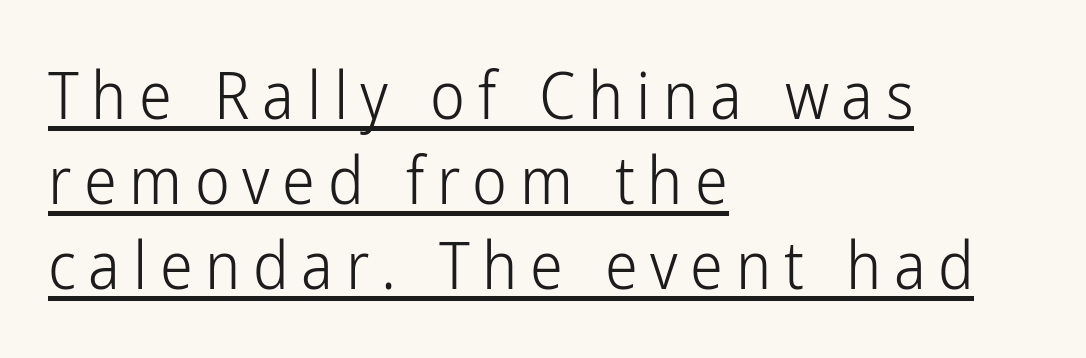
If you drew a ruler down the left edge, every line would touch it. The type sits square on the baseline with zero lean. The line-height multiplier appears to be the usual default. Descenders here cross a horizontal rule under the line. The typesetting does not lean heavy: it is not bold. The characters display no serif detailing; their extremities are plain.
